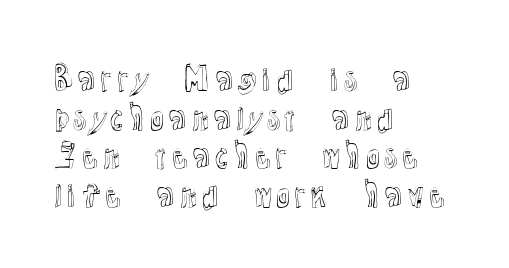
{"italic": "no", "width": "normal", "x_height": "medium", "monospaced": "no", "underline": "no", "align": "left", "line_spacing": "normal", "line_spacing_ratio": 1.25, "letter_spacing": "normal", "letter_spacing_em": 0.0, "glyph_px": 31}
